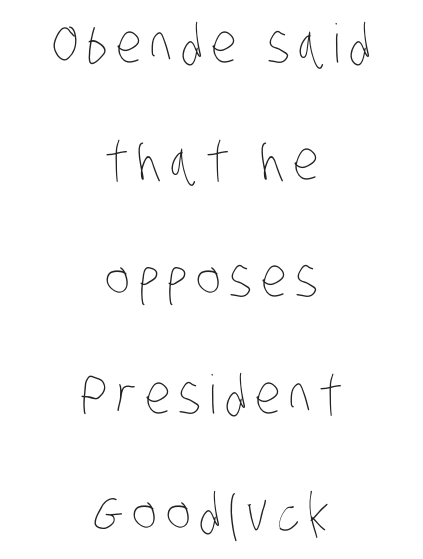
In CSS terms this would be text-align: center. The cut favours lightness, reaching ordinary text weight at its darkest. Character widths vary here, with narrow letters taking less room than wide ones. The zone under the glyphs is completely vacant. Interline gaps are noticeably wide in this sample.
